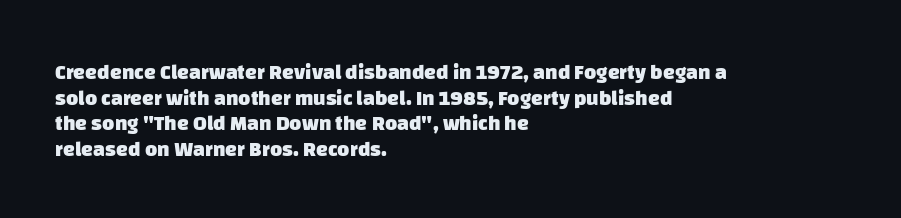
{"bold": "yes", "underline": "no", "align": "left", "line_spacing_ratio": 1.22, "letter_spacing": "normal", "letter_spacing_em": 0.0, "glyph_px": 21}
